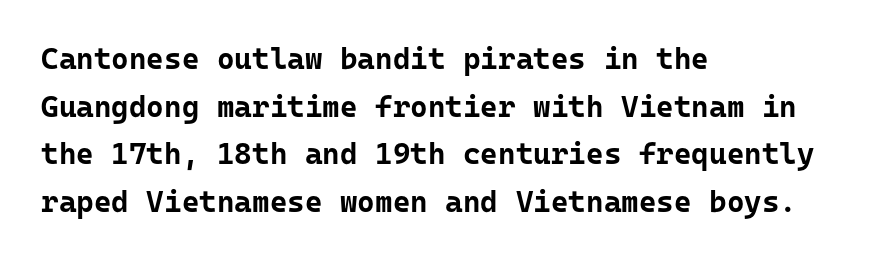
The rendering shows plain stroke endings on the letterforms — a sans-serif design. Each new line begins a customary step beneath the previous one. Students, note that the glyphs here touch the page at normal intervals. Each glyph is drawn with heavy, bold strokes.
